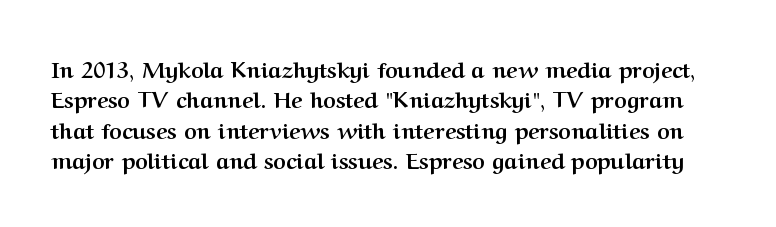
The image shows 22 px bold type, upright; set normal line spacing (1.38x), normal letter spacing, not underlined.
